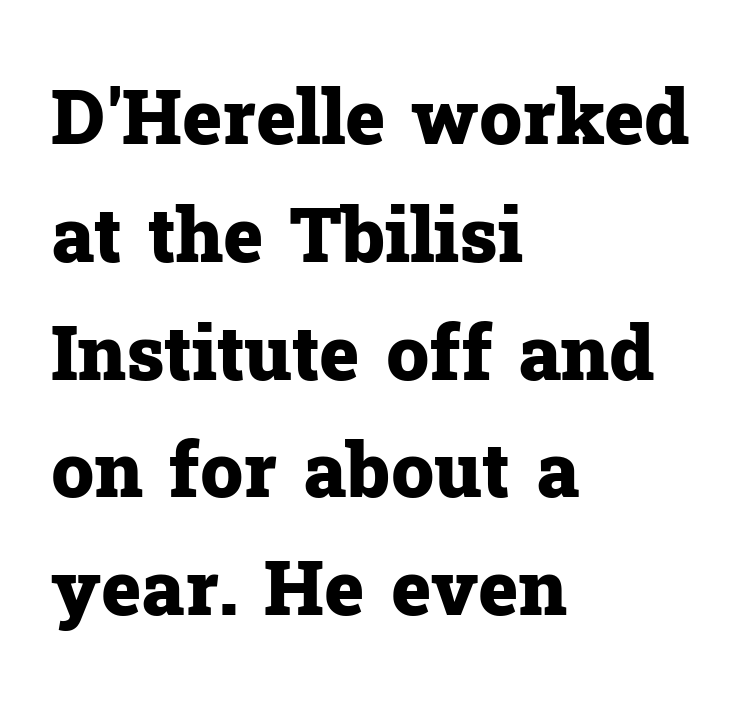
Leading: standard. The letters sit at their default tracking, neither squeezed nor spread. Honestly, there is no underline to notice here at all. The letters are bold, with thick, heavy strokes. Unlike a clean sans, this face finishes its strokes with serifs. The font's upright variant was chosen for this text.
